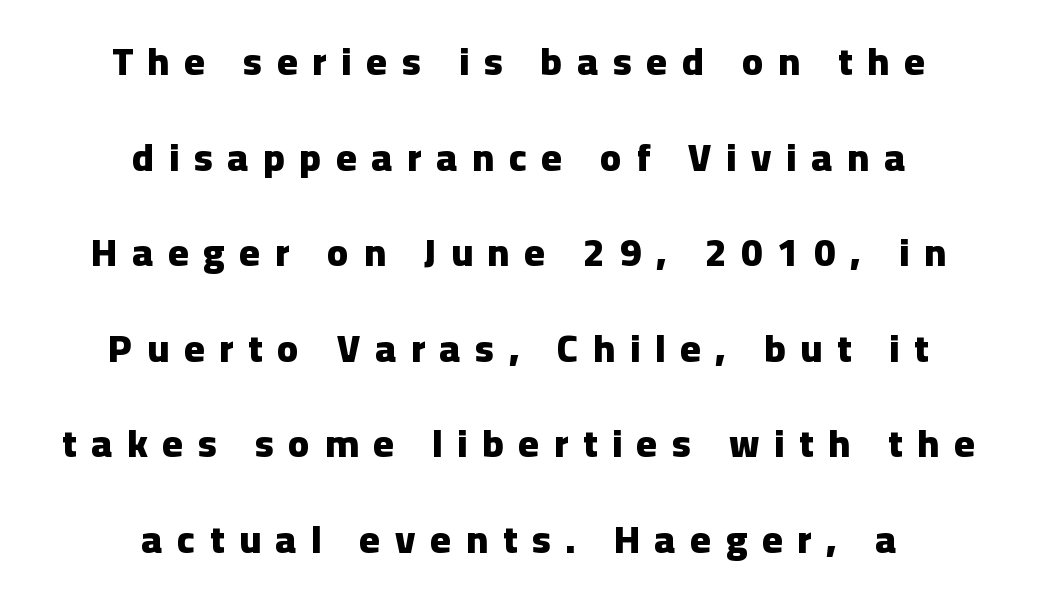
Q: Is the text bold? A: Yes.
Q: Is the text italic (slanted)? A: No, it is upright.
Q: Is the typeface a serif or a sans-serif typeface? A: Sans-serif.
Q: Is the text underlined? A: No.
Q: How is the paragraph aligned? A: Centered.
Q: Is the spacing between letters normal or unusually wide? A: Unusually wide.
Q: Is the spacing between lines tight, normal or loose? A: Loose.
Q: Width (condensed, normal, or wide)? A: Normal.
Q: Stroke contrast? A: Low.
Q: x-height? A: Medium.
Q: Monospaced? A: No.
